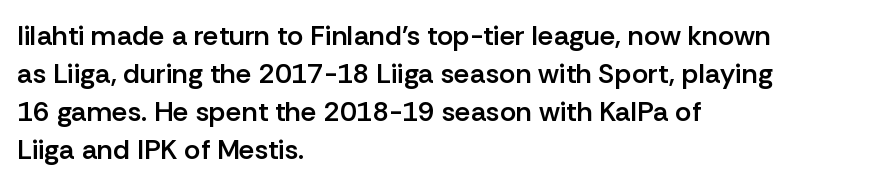
Alignment: flush left. The zone under the glyphs is completely vacant. Stroke terminals: plain, sans-serif. Firm but not heavy-handed strokes: this text is semibold. This is roman type, the default non-slanted kind.
